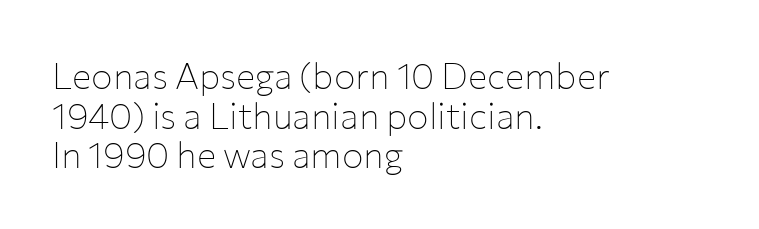
Nope, not italic — everything's standing straight. Caption: multi-line text, flush left, ragged right. Weight: regular or lighter. Quick note: interline space is minimal. Unmarked baselines from the first word to the last. Proportional: the letters do not fall into vertical columns.
